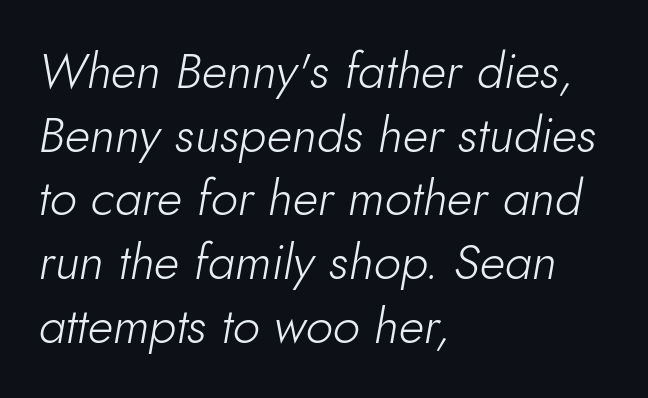
{"italic": "yes", "lean": "right", "slant_degrees": 10, "bold": "no", "weight": "light", "width": "normal", "stroke_contrast": "low", "x_height": "small", "monospaced": "no", "underline": "no", "align": "left", "line_spacing": "normal", "line_spacing_ratio": 1.3, "letter_spacing": "normal", "letter_spacing_em": 0.0, "glyph_px": 49}
